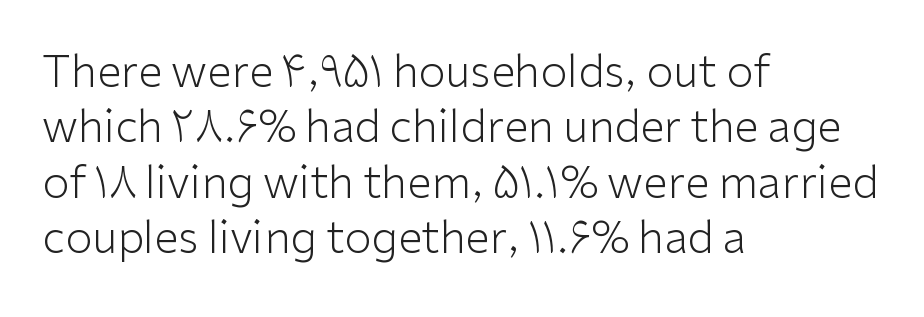
{"serif": "no", "italic": "no", "bold": "no", "weight": "light", "width": "normal", "stroke_contrast": "low", "x_height": "medium", "monospaced": "no", "underline": "no", "align": "left", "line_spacing": "normal", "line_spacing_ratio": 1.26, "letter_spacing": "normal", "letter_spacing_em": 0.0, "glyph_px": 44}
